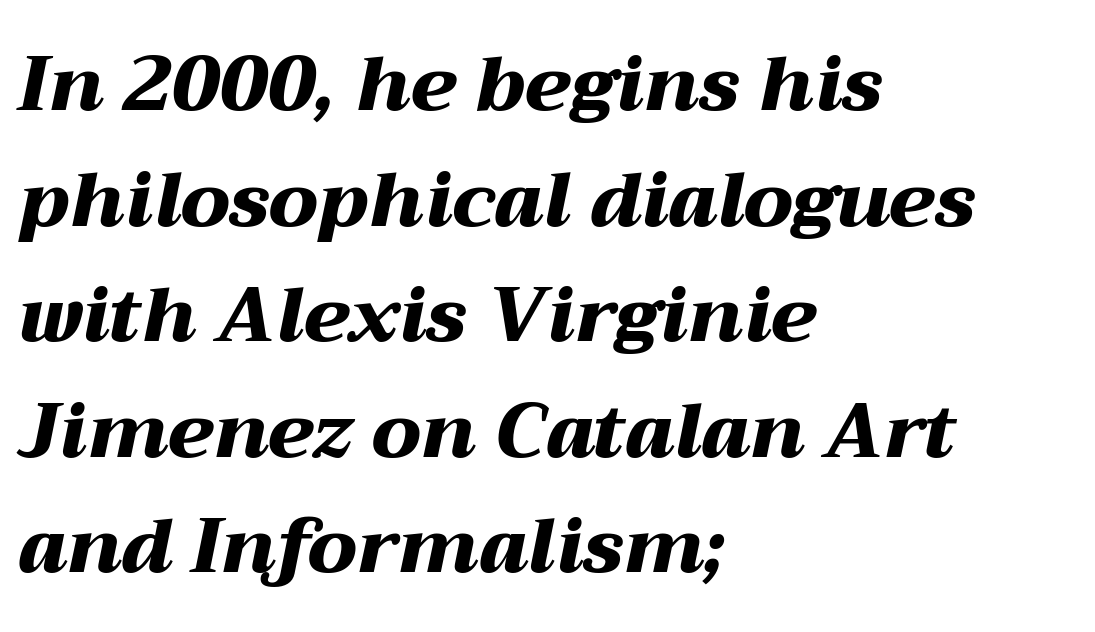
The image shows 76 px heavy, wide type, italic (leaning right); set left-aligned, normal line spacing (1.52x), normal letter spacing, not underlined; medium stroke contrast and a medium x-height.
